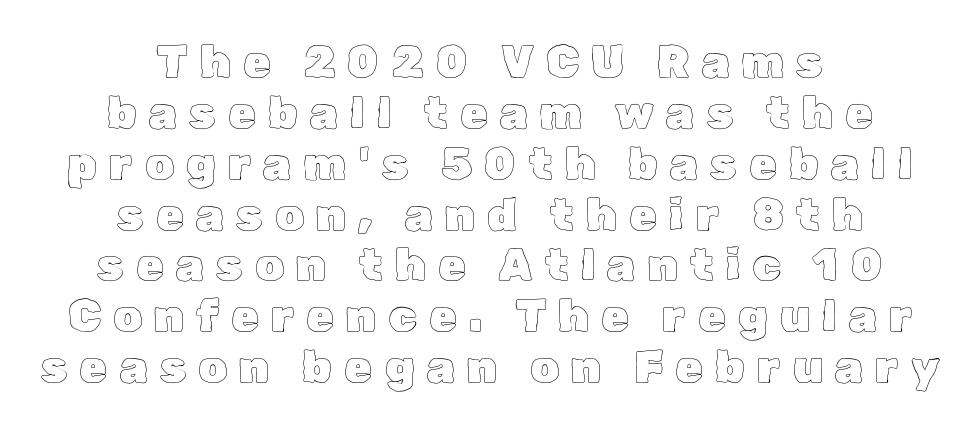
{"italic": "no", "width": "normal", "x_height": "medium", "monospaced": "no", "underline": "no", "align": "center", "line_spacing": "tight", "line_spacing_ratio": 1.13, "letter_spacing": "wide", "letter_spacing_em": 0.27, "glyph_px": 45}
